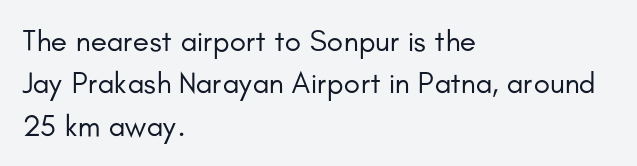
Q: Is the text bold? A: No.
Q: Is the text italic (slanted)? A: No, it is upright.
Q: Is the typeface a serif or a sans-serif typeface? A: Sans-serif.
Q: Is the text underlined? A: No.
Q: How is the paragraph aligned? A: Left-aligned.
Q: Is the spacing between letters normal or unusually wide? A: Normal.
Q: Is the spacing between lines tight, normal or loose? A: Normal.
Q: Width (condensed, normal, or wide)? A: Normal.
Q: Stroke contrast? A: Low.
Q: x-height? A: Small.
Q: Monospaced? A: No.
